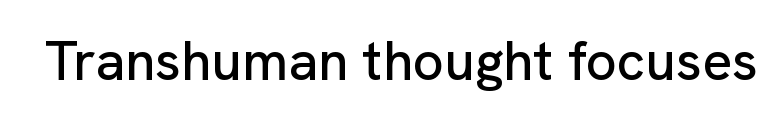
The image shows 55 px sans-serif type, upright; set normal letter spacing, not underlined; low stroke contrast and a medium x-height.
